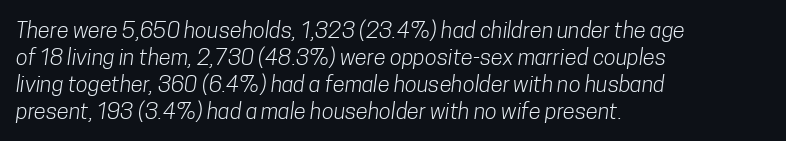
{"bold": "no", "underline": "no", "align": "left", "line_spacing_ratio": 1.22, "letter_spacing": "normal", "letter_spacing_em": 0.0, "glyph_px": 22}
